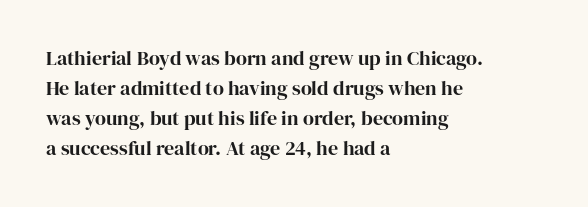
The image shows 20 px text type, upright; set left-aligned, normal line spacing (1.5x), normal letter spacing, not underlined.
